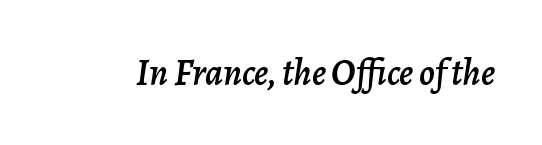
{"italic": "yes", "lean": "right", "slant_degrees": 7, "width": "normal", "stroke_contrast": "low", "x_height": "medium", "monospaced": "no", "underline": "no", "letter_spacing": "normal", "letter_spacing_em": 0.0, "glyph_px": 37}
